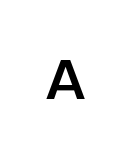
{"serif": "no", "italic": "no", "bold": "yes", "weight": "bold", "width": "normal", "stroke_contrast": "low", "x_height": "medium", "monospaced": "no", "underline": "no", "glyph_px": 55}
